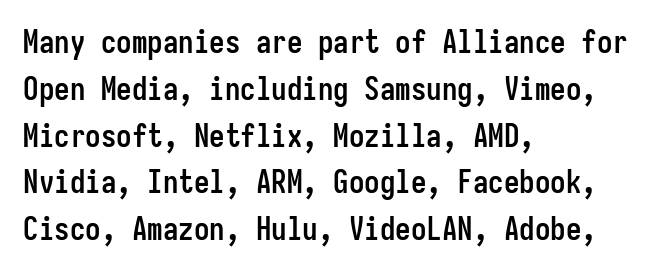
{"serif": "no", "italic": "no", "bold": "yes", "weight": "semibold", "width": "condensed", "stroke_contrast": "low", "x_height": "medium", "monospaced": "yes", "underline": "no", "align": "left", "line_spacing": "normal", "line_spacing_ratio": 1.51, "letter_spacing": "normal", "letter_spacing_em": 0.0, "glyph_px": 31}
